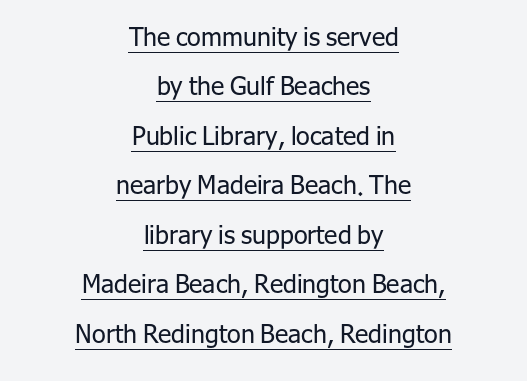
{"italic": "no", "bold": "no", "underline": "yes", "align": "center", "line_spacing": "loose", "line_spacing_ratio": 1.98, "letter_spacing": "normal", "letter_spacing_em": 0.0, "glyph_px": 25}
